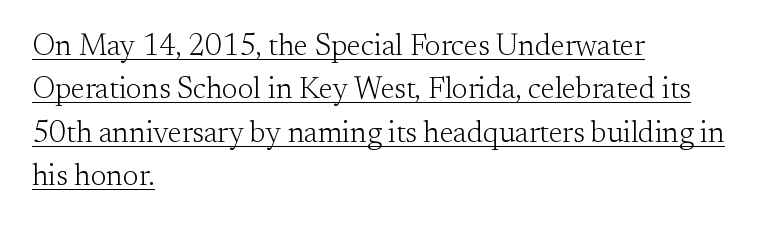
Old-style or modern, the face here clearly has serifs. Normally led — the rows are evenly, conventionally spaced. Looks like regular typesetting: each glyph gets only the width it needs. Weight: in the light-to-regular range.
